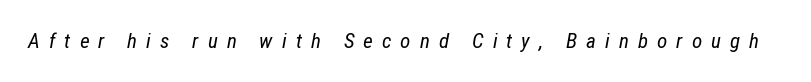
Each row of text sits above clean, open space. In terms of posture, this sample is oblique. The weight would be labelled regular, book, light, or lighter still. The tracking jumps out immediately: characters are airy and widely separated.
